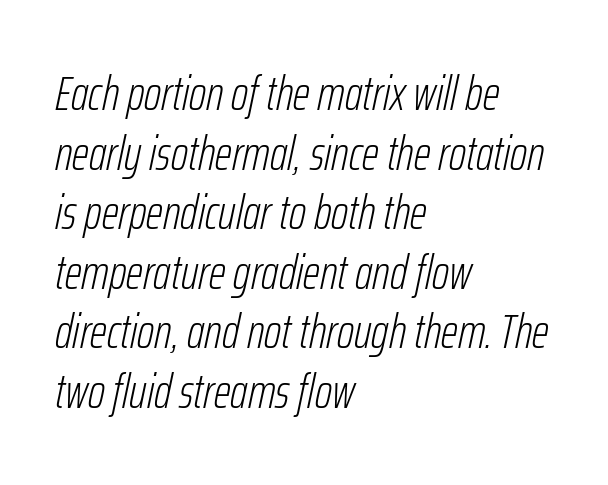
Descenders are the only things crossing below the line. The whole block is typeset with a tilt. Tracking here is standard; glyphs follow each other at the usual distance. In CSS terms this would be text-align: left. Do the characters align in a grid? No, the font is proportional.
